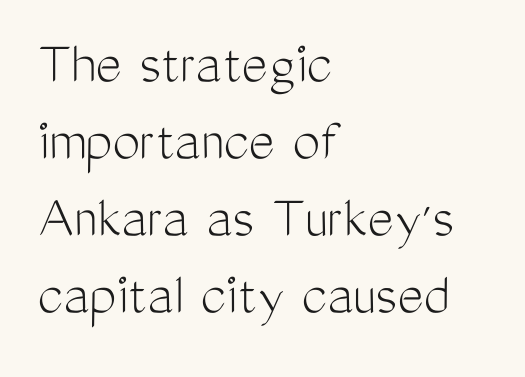
{"serif": "no", "italic": "no", "bold": "no", "weight": "light", "width": "condensed", "stroke_contrast": "medium", "x_height": "medium", "monospaced": "no", "underline": "no", "align": "left", "line_spacing_ratio": 1.24, "letter_spacing": "normal", "letter_spacing_em": 0.0, "glyph_px": 62}
